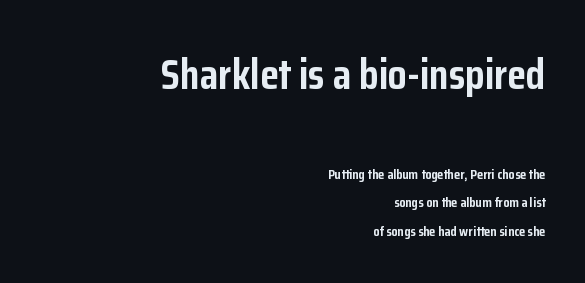
{"serif": "no", "italic": "no", "bold": "yes", "weight": "semibold", "width": "condensed", "stroke_contrast": "low", "x_height": "medium", "monospaced": "no", "underline": "no", "align": "right", "line_spacing": "loose", "line_spacing_ratio": 2.05, "letter_spacing": "normal", "letter_spacing_em": 0.0, "larger_block": "first", "size_ratio": 3.07, "glyph_px": 43}
